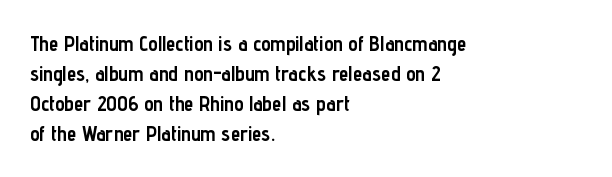
Q: Is the text bold? A: Yes.
Q: Is the text italic (slanted)? A: No, it is upright.
Q: Is the text underlined? A: No.
Q: How is the paragraph aligned? A: Left-aligned.
Q: Is the spacing between letters normal or unusually wide? A: Normal.
Q: Is the spacing between lines tight, normal or loose? A: Normal.
